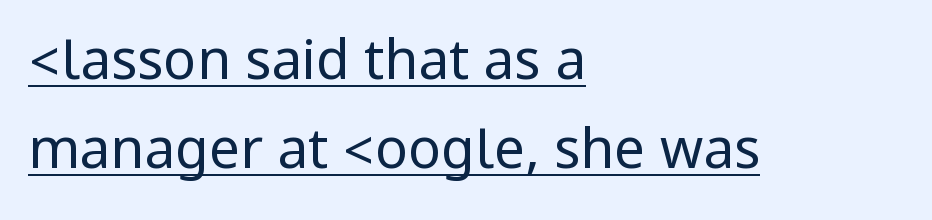
{"serif": "no", "italic": "no", "bold": "no", "weight": "regular", "width": "condensed", "stroke_contrast": "low", "underline": "yes", "align": "left", "line_spacing": "normal", "line_spacing_ratio": 1.62, "letter_spacing": "normal", "letter_spacing_em": 0.0, "glyph_px": 55}
